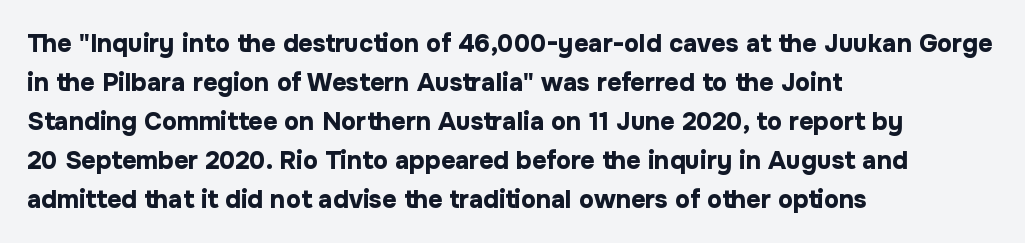
The image shows 25 px bold type, upright; set left-aligned, normal line spacing (1.56x), normal letter spacing, not underlined.
